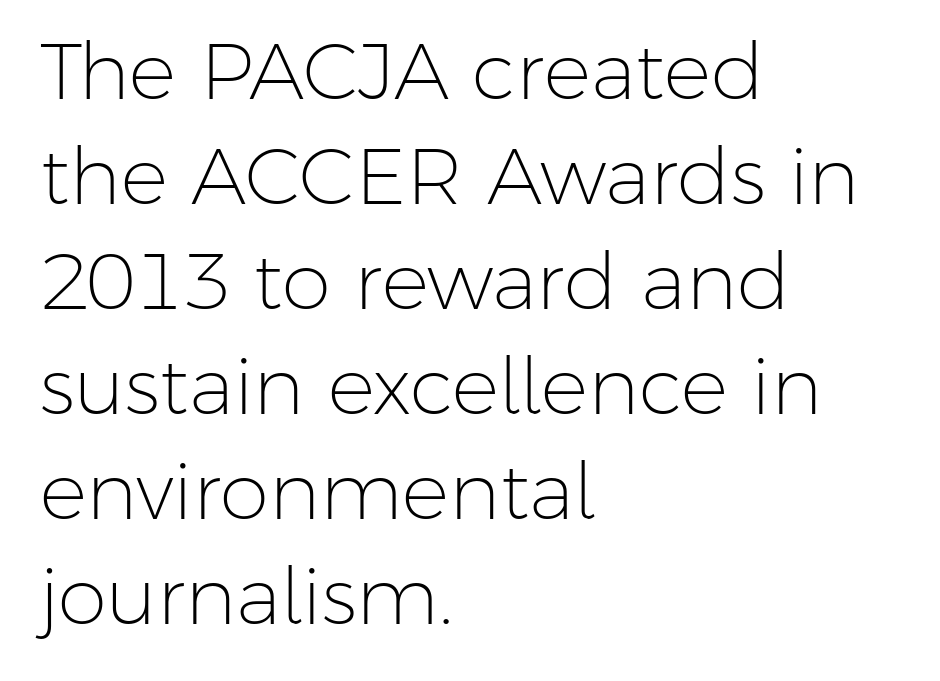
Q: Is the text bold? A: No.
Q: Is the text italic (slanted)? A: No, it is upright.
Q: Is the typeface a serif or a sans-serif typeface? A: Sans-serif.
Q: Is the text underlined? A: No.
Q: How is the paragraph aligned? A: Left-aligned.
Q: Is the spacing between letters normal or unusually wide? A: Normal.
Q: Is the spacing between lines tight, normal or loose? A: Normal.
Q: Width (condensed, normal, or wide)? A: Normal.
Q: Stroke contrast? A: Low.
Q: x-height? A: Medium.
Q: Monospaced? A: No.
